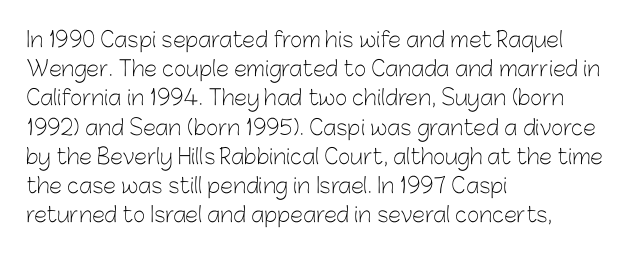
The image shows 21 px text type, upright; set left-aligned, normal line spacing (1.39x), normal letter spacing, not underlined.
